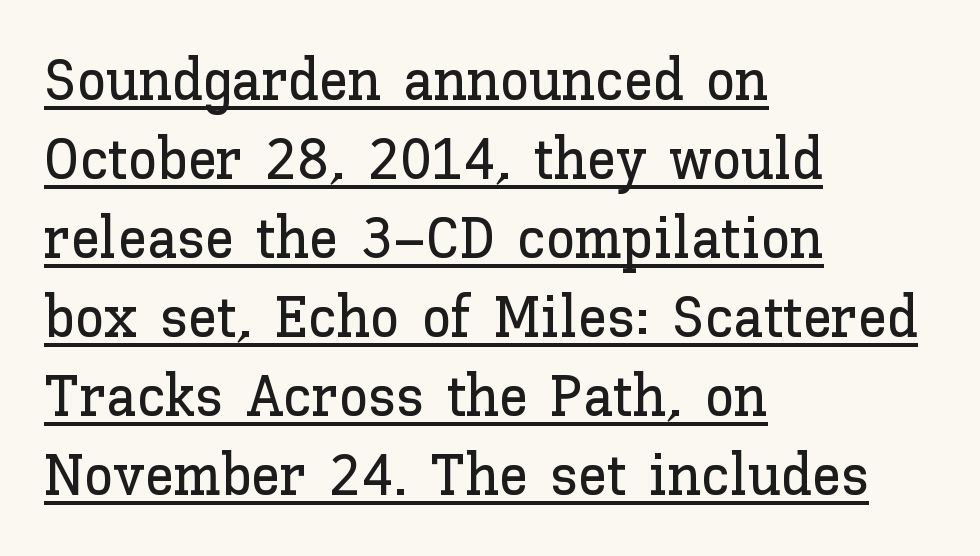
{"italic": "no", "width": "normal", "stroke_contrast": "low", "x_height": "medium", "monospaced": "no", "underline": "yes", "align": "left", "line_spacing": "normal", "line_spacing_ratio": 1.34, "letter_spacing": "normal", "letter_spacing_em": 0.0, "glyph_px": 59}
